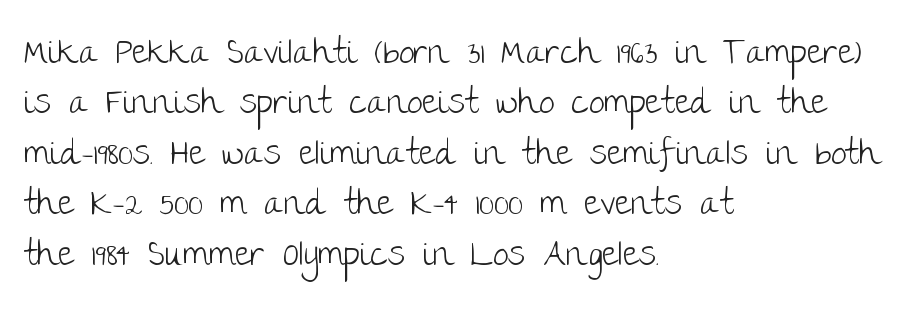
The rendering uses a moderate line-height, typical for paragraphs. These lines are rendered in a variable-pitch font. All the whitespace from short lines collects on the right. The letterforms sit at book weight or below. The lettering holds an erect, upright posture throughout.
